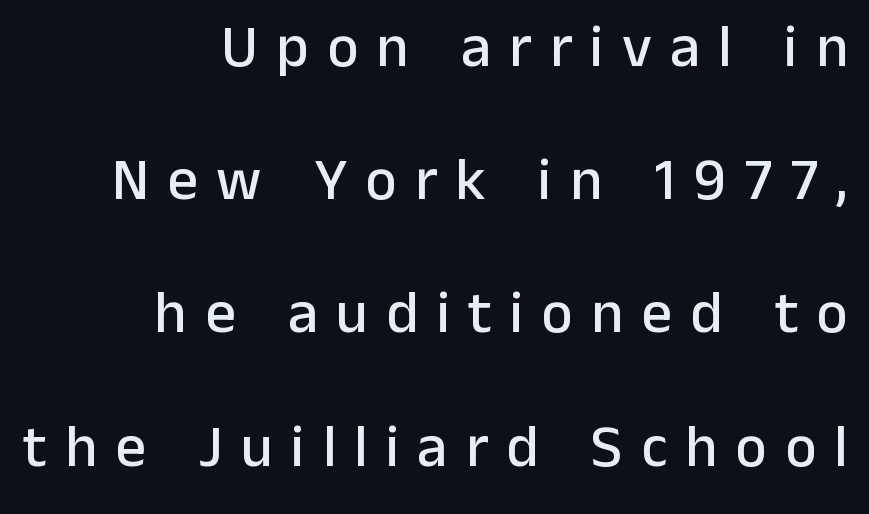
{"serif": "no", "italic": "no", "width": "normal", "stroke_contrast": "low", "x_height": "medium", "monospaced": "no", "underline": "no", "align": "right", "line_spacing": "loose", "line_spacing_ratio": 2.22, "letter_spacing": "wide", "letter_spacing_em": 0.3, "glyph_px": 60}
